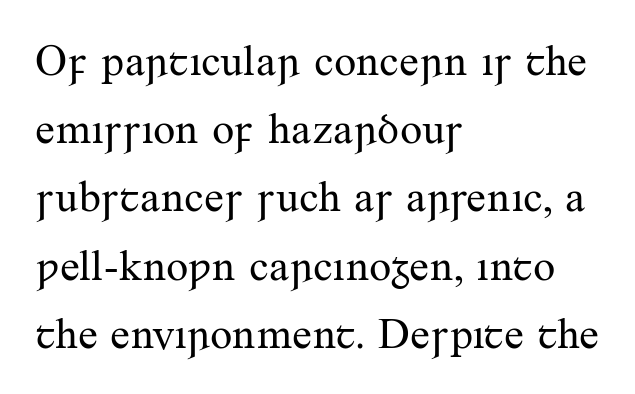
The image shows 44 px regular-weight serif type, upright; set left-aligned, normal line spacing (1.55x), normal letter spacing, not underlined; medium stroke contrast and a small x-height.
